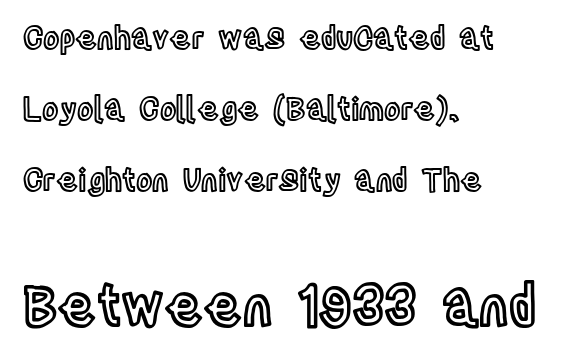
Q: Is the text italic (slanted)? A: No, it is upright.
Q: Is the text underlined? A: No.
Q: How is the paragraph aligned? A: Left-aligned.
Q: Is the spacing between letters normal or unusually wide? A: Normal.
Q: Is the spacing between lines tight, normal or loose? A: Loose.
Q: Which block of text is set in a larger size, the first (top) or the second (bottom)? A: The second (bottom) one.
Q: Width (condensed, normal, or wide)? A: Condensed.
Q: x-height? A: Large.
Q: Monospaced? A: No.
